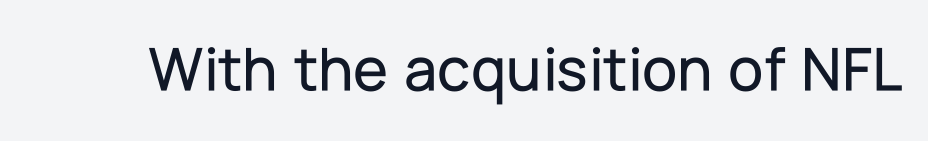
The image shows 64 px sans-serif type, upright; set normal letter spacing, not underlined; low stroke contrast and a medium x-height.
